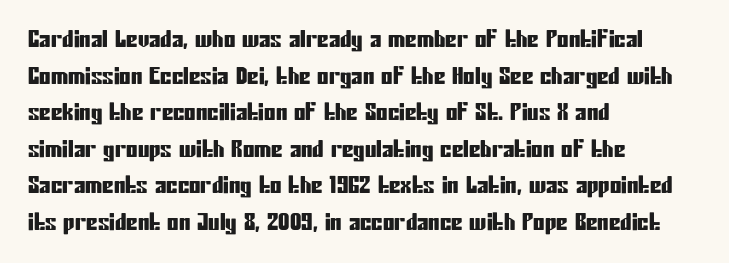
{"italic": "no", "underline": "no", "align": "left", "line_spacing": "normal", "line_spacing_ratio": 1.59, "letter_spacing": "normal", "letter_spacing_em": 0.0, "glyph_px": 23}
